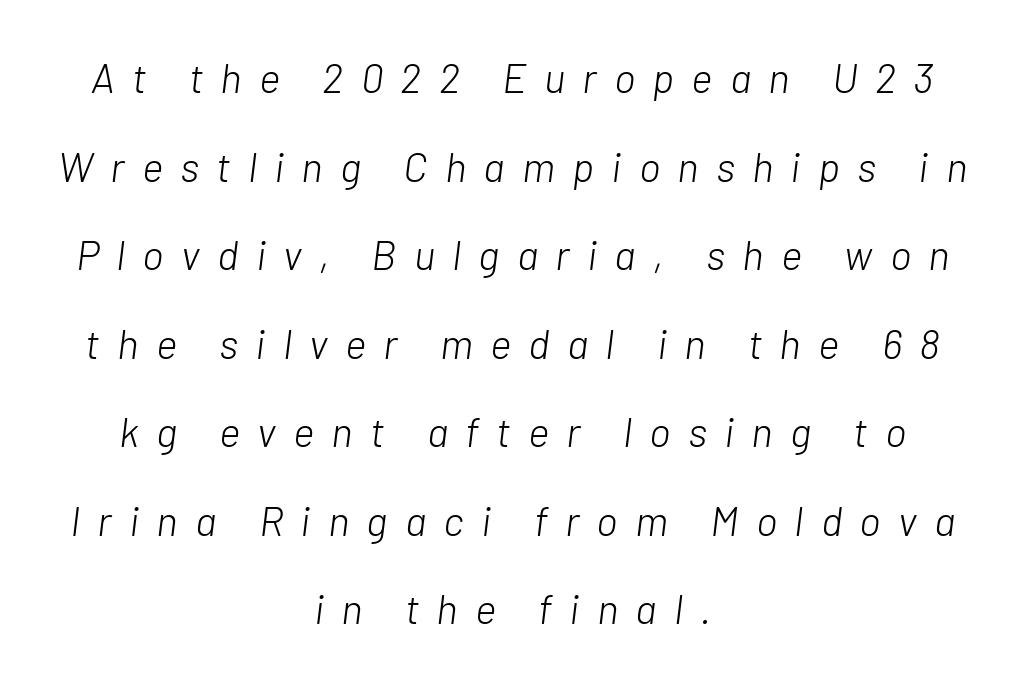
Q: Is the text bold? A: No.
Q: Is the text italic (slanted)? A: Yes, it leans right by about 7 degrees.
Q: Is the text underlined? A: No.
Q: How is the paragraph aligned? A: Centered.
Q: Is the spacing between letters normal or unusually wide? A: Unusually wide.
Q: Is the spacing between lines tight, normal or loose? A: Loose.
Q: Width (condensed, normal, or wide)? A: Normal.
Q: Stroke contrast? A: Low.
Q: x-height? A: Medium.
Q: Monospaced? A: No.
